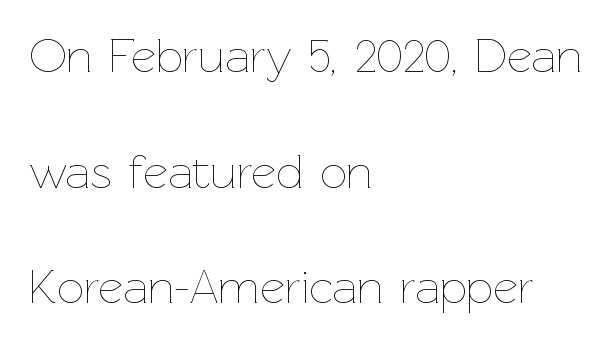
Q: Is the text bold? A: No.
Q: Is the text italic (slanted)? A: No, it is upright.
Q: Is the text underlined? A: No.
Q: How is the paragraph aligned? A: Left-aligned.
Q: Is the spacing between letters normal or unusually wide? A: Normal.
Q: Is the spacing between lines tight, normal or loose? A: Loose.
Q: Width (condensed, normal, or wide)? A: Normal.
Q: Stroke contrast? A: Low.
Q: x-height? A: Medium.
Q: Monospaced? A: No.
